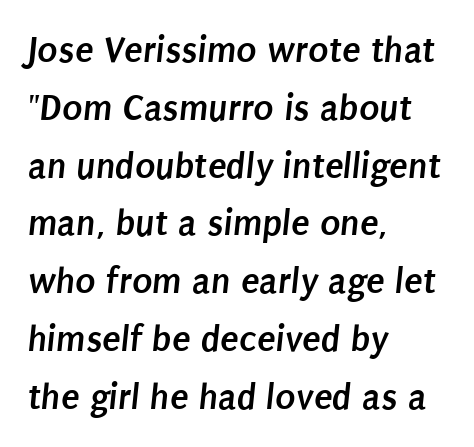
{"serif": "no", "bold": "yes", "weight": "semibold", "width": "condensed", "stroke_contrast": "low", "x_height": "large", "monospaced": "no", "underline": "no", "align": "left", "line_spacing": "normal", "line_spacing_ratio": 1.52, "letter_spacing": "normal", "letter_spacing_em": 0.0, "glyph_px": 38}
